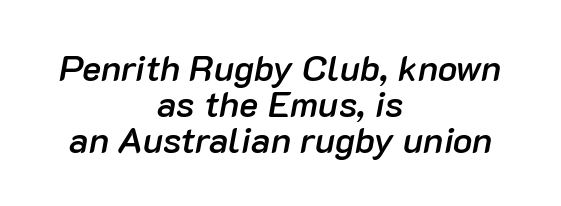
The image shows 36 px semibold type, italic (leaning right); set centered, tight line spacing (1.0x), normal letter spacing, not underlined; low stroke contrast and a medium x-height.
